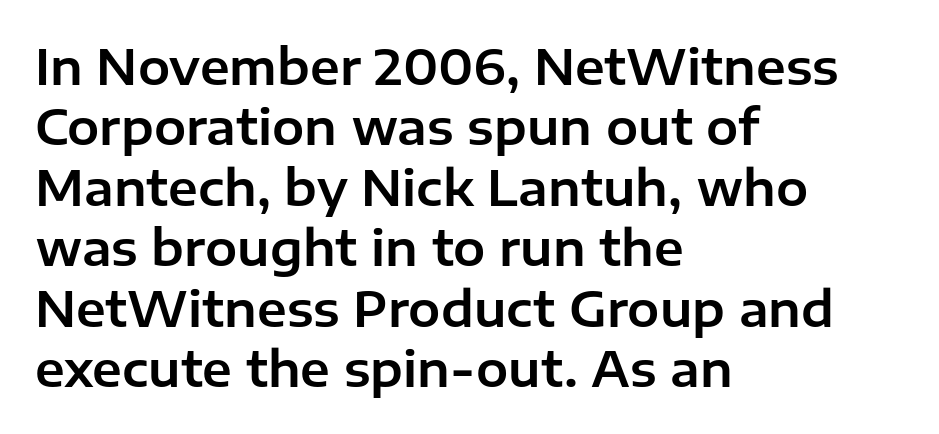
Quick note: underline off. Posture: straight, roman, zero tilt. The block of text has a typical density, with ordinary space between rows. Serif or sans? Sans — the stroke terminals are bare. Inter-character spacing is left at the font's built-in metrics.
